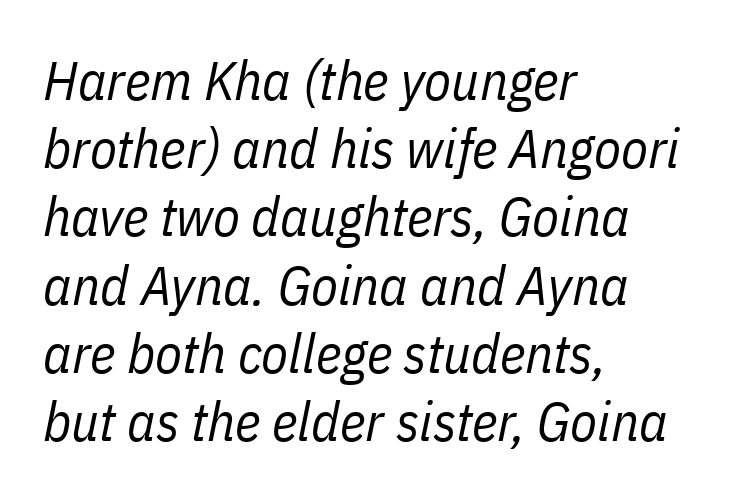
The image shows 55 px regular-weight, condensed type, italic (leaning right); set left-aligned, line spacing 1.24x, normal letter spacing, not underlined; low stroke contrast and a medium x-height.
